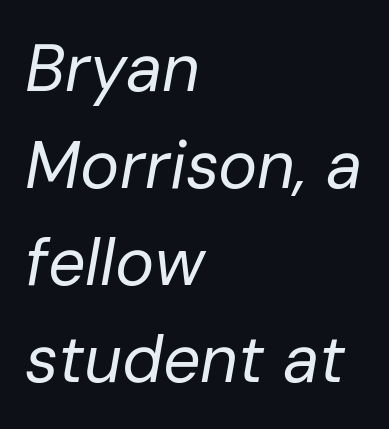
{"italic": "yes", "lean": "right", "slant_degrees": 10, "bold": "no", "weight": "regular", "width": "normal", "stroke_contrast": "low", "x_height": "medium", "monospaced": "no", "underline": "no", "align": "left", "line_spacing": "normal", "line_spacing_ratio": 1.47, "letter_spacing": "normal", "letter_spacing_em": 0.0, "glyph_px": 66}
